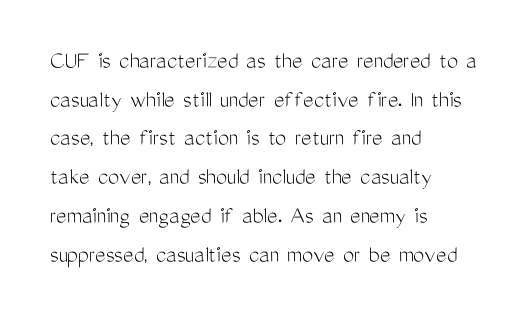
Q: Is the text bold? A: No.
Q: Is the text italic (slanted)? A: No, it is upright.
Q: Is the text underlined? A: No.
Q: How is the paragraph aligned? A: Left-aligned.
Q: Is the spacing between letters normal or unusually wide? A: Normal.
Q: Is the spacing between lines tight, normal or loose? A: Normal.
